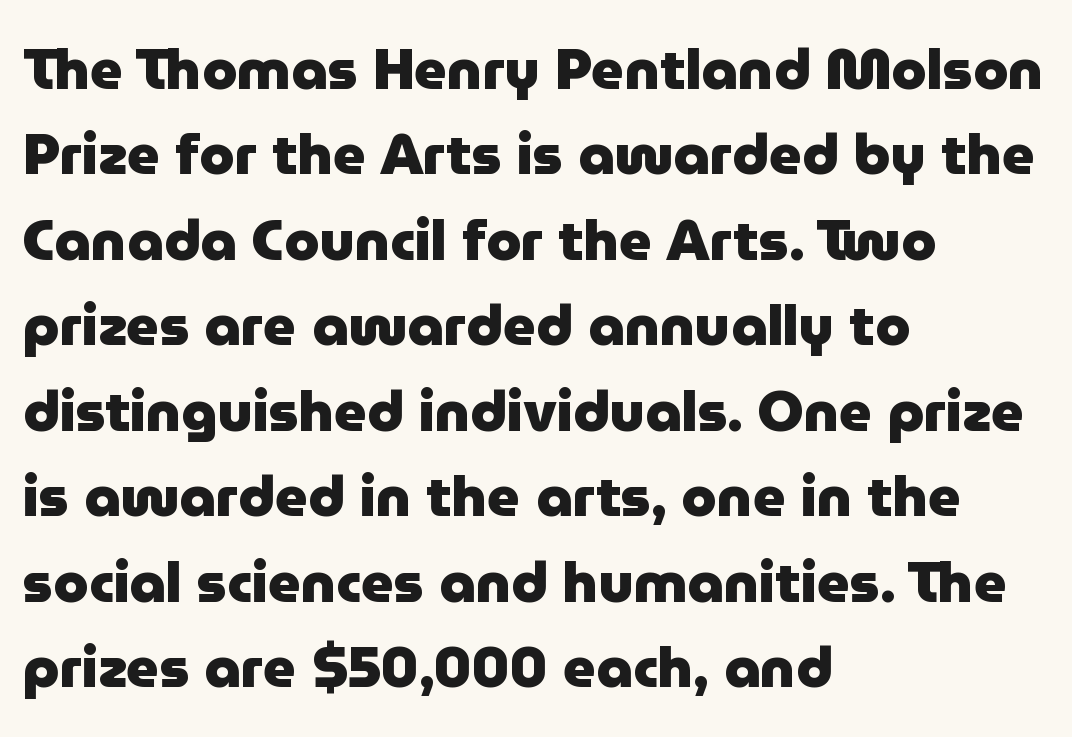
Notice how descenders clear the ascenders below comfortably — that's standard leading. A typesetter would call this proportional, since set widths differ per character. How are the letters spaced? Ordinarily, with no added tracking. The passage shown is not underscored anywhere. The ragged edge is on the right, which tells us the setting is flush left. Heavy, bold letterforms.
